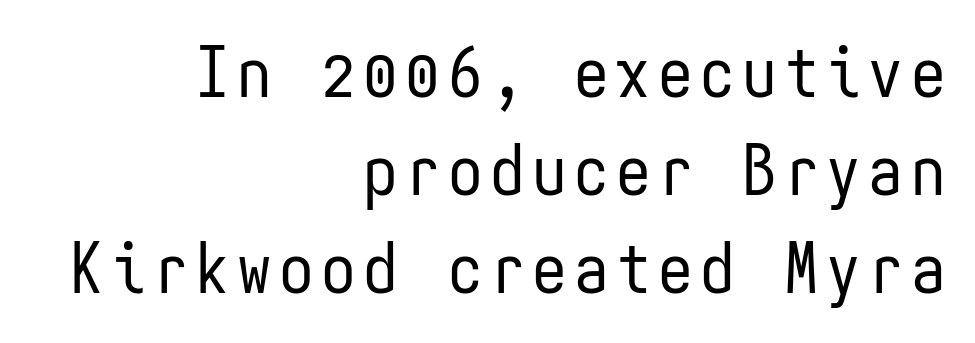
Q: Is the text bold? A: No.
Q: Is the text italic (slanted)? A: No, it is upright.
Q: Is the typeface a serif or a sans-serif typeface? A: Sans-serif.
Q: Is the text underlined? A: No.
Q: How is the paragraph aligned? A: Right-aligned.
Q: Is the spacing between lines tight, normal or loose? A: Normal.
Q: Width (condensed, normal, or wide)? A: Condensed.
Q: Stroke contrast? A: Low.
Q: x-height? A: Medium.
Q: Monospaced? A: Yes.
